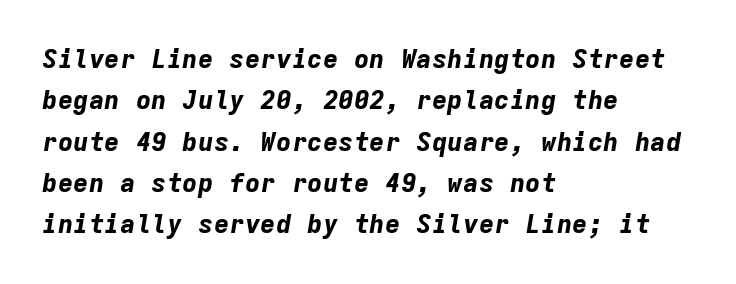
The compositor pushed each line to the left boundary. The passage shown stacks its lines at a standard gap. Caption: bold face, heavy strokes. The rendering applies a slant to the glyphs.
